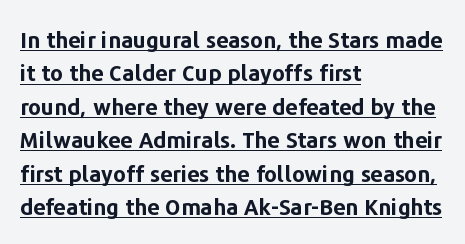
The image shows 22 px bold type, upright; set left-aligned, normal line spacing (1.52x), normal letter spacing, underlined.
